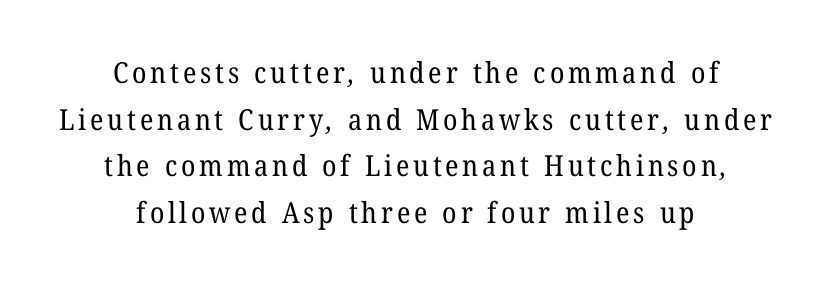
Leftover space on each line is divided equally before and after the words. Little horizontal feet cap the strokes, marking this as serif type. Heft: none added — not bold. The words here are not underlined. Interline gaps are of average width in this sample.
